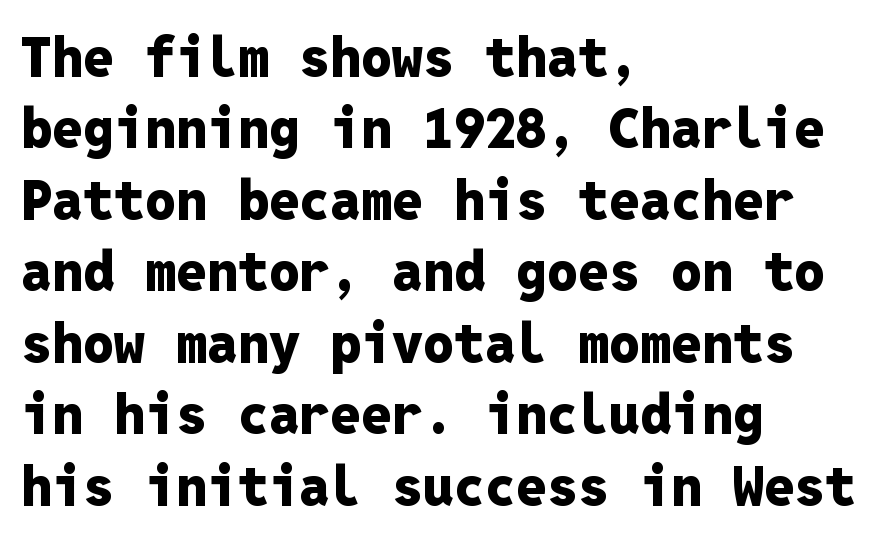
Unmarked baselines from the first word to the last. The face used here has the dense, thick strokes of a bold. What kind of face is this? One without serifs — a sans. A classic flush-left, rag-right setting is used for this passage.
